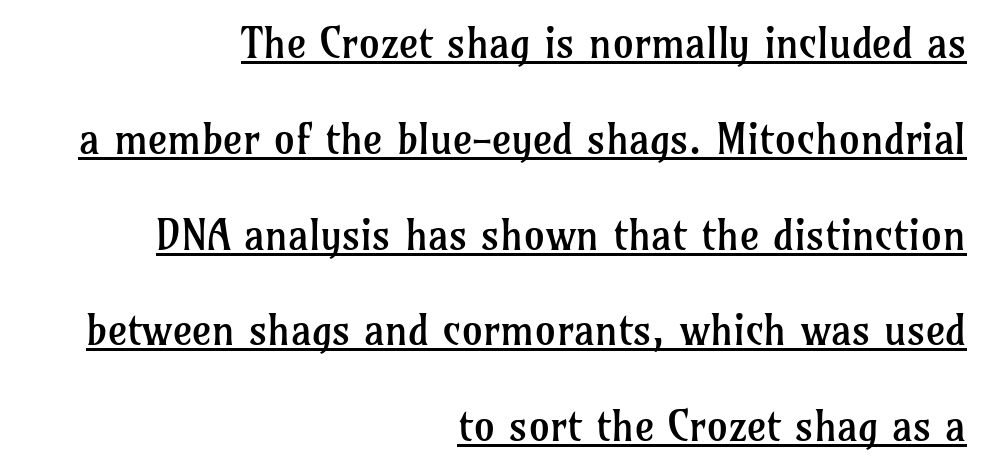
Q: Is the text bold? A: No.
Q: Is the text italic (slanted)? A: No, it is upright.
Q: Is the typeface a serif or a sans-serif typeface? A: Serif.
Q: Is the text underlined? A: Yes.
Q: How is the paragraph aligned? A: Right-aligned.
Q: Is the spacing between letters normal or unusually wide? A: Normal.
Q: Is the spacing between lines tight, normal or loose? A: Loose.
Q: Width (condensed, normal, or wide)? A: Normal.
Q: Stroke contrast? A: Low.
Q: x-height? A: Medium.
Q: Monospaced? A: No.
